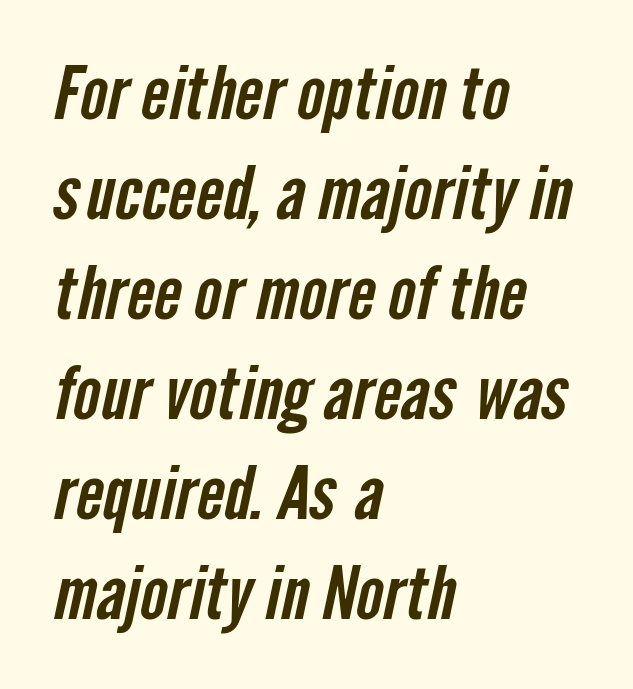
{"serif": "no", "width": "condensed", "stroke_contrast": "low", "x_height": "medium", "monospaced": "no", "underline": "no", "align": "left", "line_spacing": "normal", "line_spacing_ratio": 1.37, "letter_spacing": "normal", "letter_spacing_em": 0.0, "glyph_px": 73}
